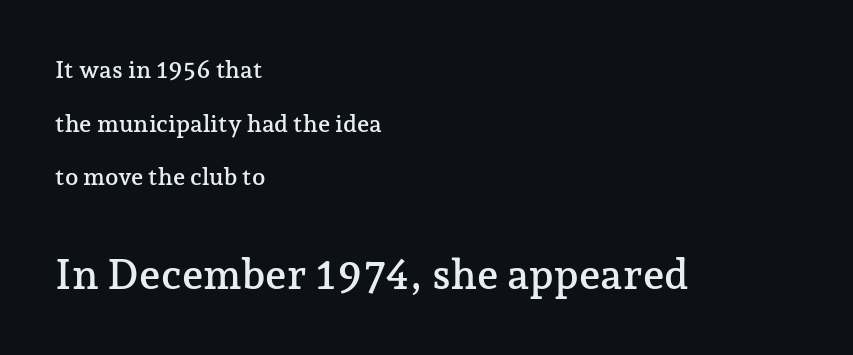
Q: Is the text italic (slanted)? A: No, it is upright.
Q: Is the typeface a serif or a sans-serif typeface? A: Serif.
Q: Is the text underlined? A: No.
Q: How is the paragraph aligned? A: Left-aligned.
Q: Is the spacing between letters normal or unusually wide? A: Normal.
Q: Is the spacing between lines tight, normal or loose? A: Loose.
Q: Which block of text is set in a larger size, the first (top) or the second (bottom)? A: The second (bottom) one.
Q: Width (condensed, normal, or wide)? A: Normal.
Q: Stroke contrast? A: Low.
Q: x-height? A: Medium.
Q: Monospaced? A: No.
